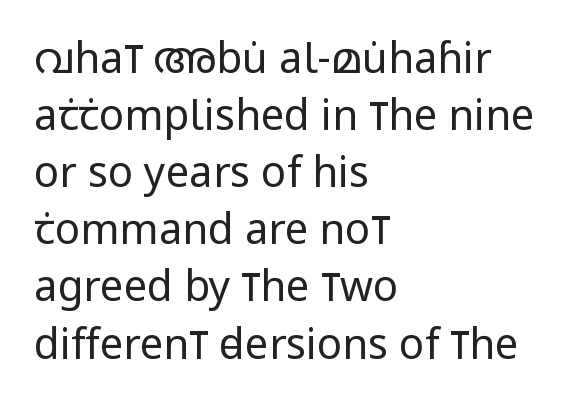
{"serif": "no", "italic": "no", "bold": "no", "weight": "regular", "width": "condensed", "stroke_contrast": "low", "x_height": "large", "monospaced": "no", "underline": "no", "align": "left", "line_spacing": "normal", "line_spacing_ratio": 1.36, "letter_spacing": "normal", "letter_spacing_em": 0.0, "glyph_px": 42}
